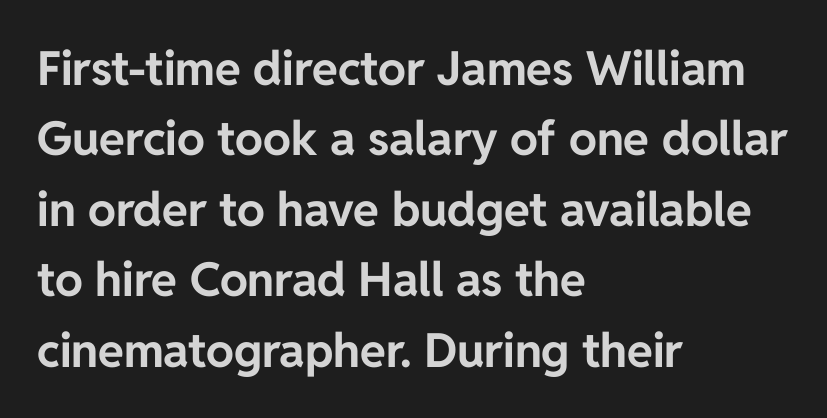
The image shows 47 px bold sans-serif type, upright; set left-aligned, normal line spacing (1.5x), normal letter spacing, not underlined; low stroke contrast and a medium x-height.
